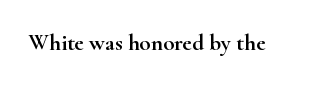
The image shows 23 px text type, upright; set normal letter spacing, not underlined.
